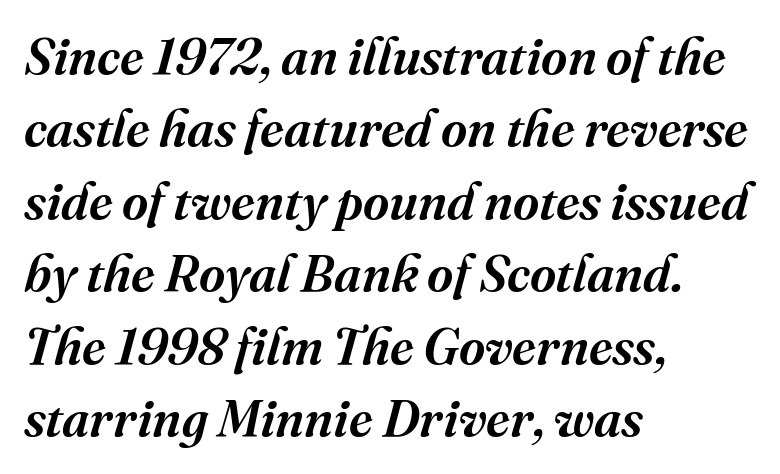
The image shows 51 px serif type, italic (leaning right); set left-aligned, normal line spacing (1.42x), normal letter spacing, not underlined; medium stroke contrast and a medium x-height.
